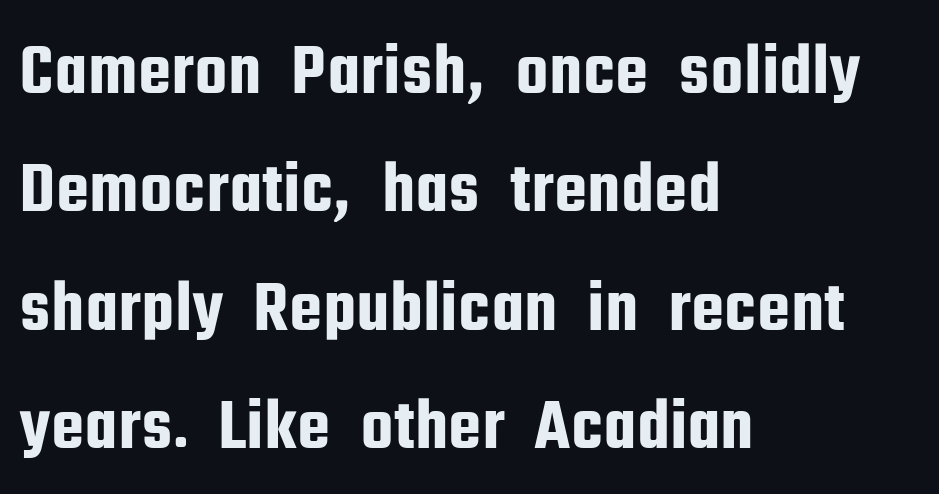
The image shows 74 px condensed sans-serif type, upright; set left-aligned, normal line spacing (1.6x), normal letter spacing, not underlined; low stroke contrast and a medium x-height.
